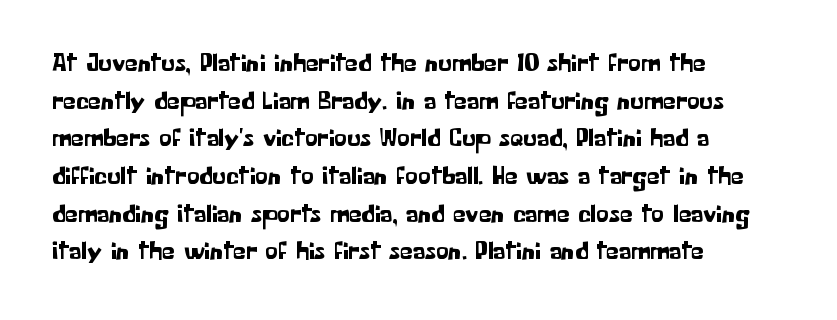
{"italic": "no", "underline": "no", "align": "left", "line_spacing": "normal", "line_spacing_ratio": 1.45, "letter_spacing": "normal", "letter_spacing_em": 0.0, "glyph_px": 26}
